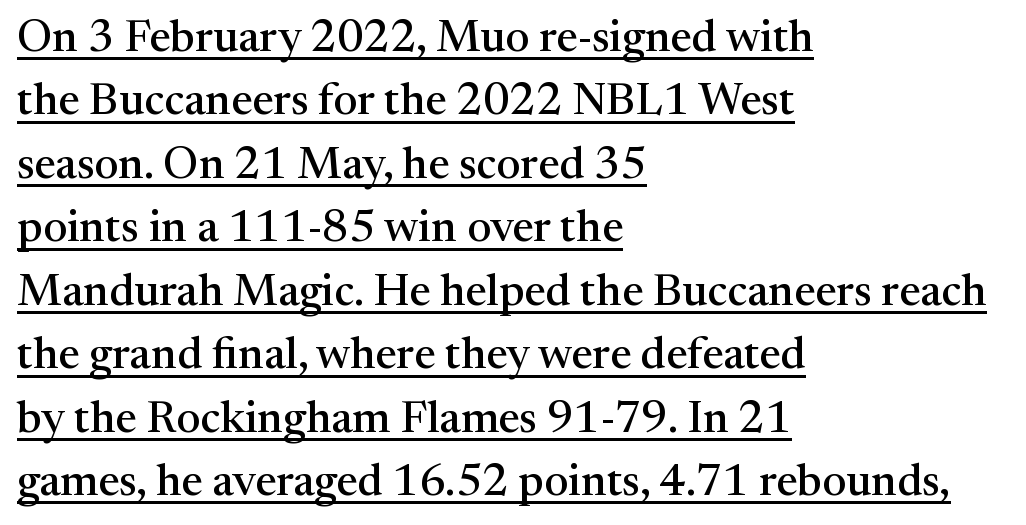
Regular leading. Does a line run under the words? Yes, clearly. In terms of posture, this sample is upright. The ragged edge is on the right, which tells us the setting is flush left. Is the letter spacing exaggerated? No — it looks like the ordinary default.
